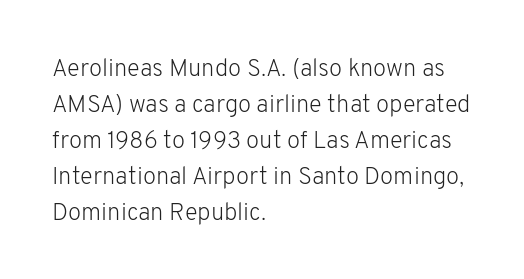
Q: Is the text bold? A: No.
Q: Is the text italic (slanted)? A: No, it is upright.
Q: Is the text underlined? A: No.
Q: How is the paragraph aligned? A: Left-aligned.
Q: Is the spacing between letters normal or unusually wide? A: Normal.
Q: Is the spacing between lines tight, normal or loose? A: Normal.
